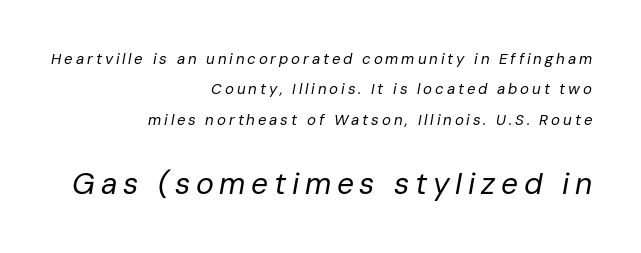
Compared with a typical body face, this is equally light or lighter still. Between these two stacked blocks, the lower one wins on size. Whoever set this chose breathing room over compactness in the vertical rhythm. Proportional: the letters do not fall into vertical columns.
